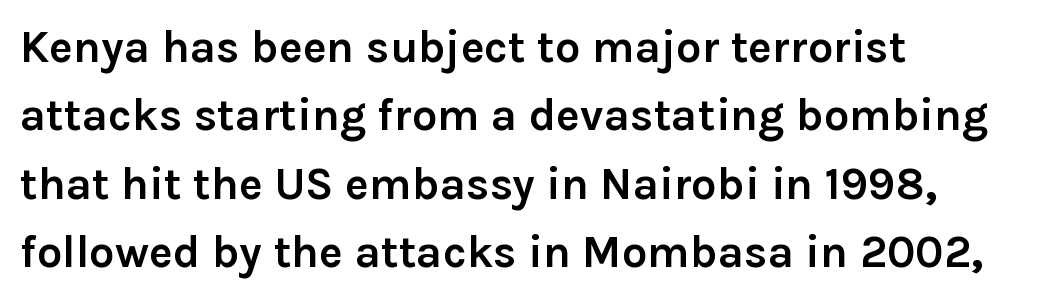
A typesetter would call this leading conventional body-copy spacing. The letters stand straight up with perfectly vertical stems. As a designer I'd log this as weight 700, bold. The space beneath each line is pristine and unruled.
